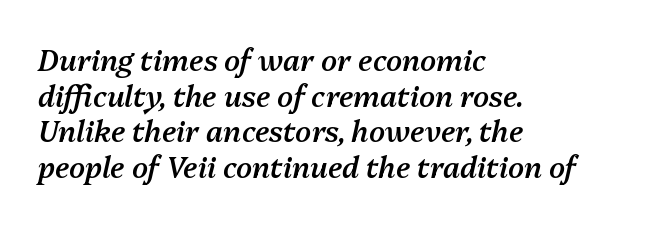
{"italic": "yes", "lean": "right", "slant_degrees": 13, "bold": "semi", "weight": "semibold", "width": "normal", "stroke_contrast": "medium", "x_height": "medium", "monospaced": "no", "underline": "no", "align": "left", "line_spacing_ratio": 1.23, "letter_spacing": "normal", "letter_spacing_em": 0.0, "glyph_px": 29}
